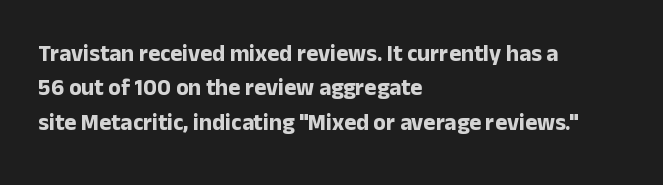
Q: Is the text bold? A: Yes.
Q: Is the text italic (slanted)? A: No, it is upright.
Q: Is the text underlined? A: No.
Q: How is the paragraph aligned? A: Left-aligned.
Q: Is the spacing between letters normal or unusually wide? A: Normal.
Q: Is the spacing between lines tight, normal or loose? A: Normal.
